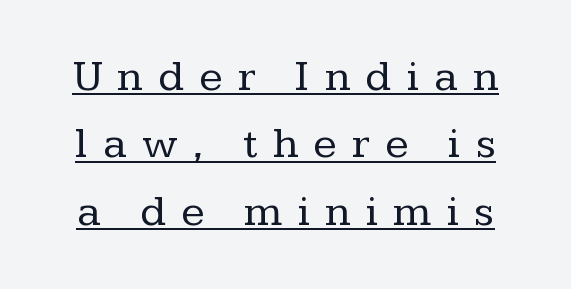
The image shows 44 px regular-weight serif type, upright; set normal line spacing (1.53x), unusually wide letter spacing (+0.35 em), underlined; low stroke contrast and a medium x-height.
